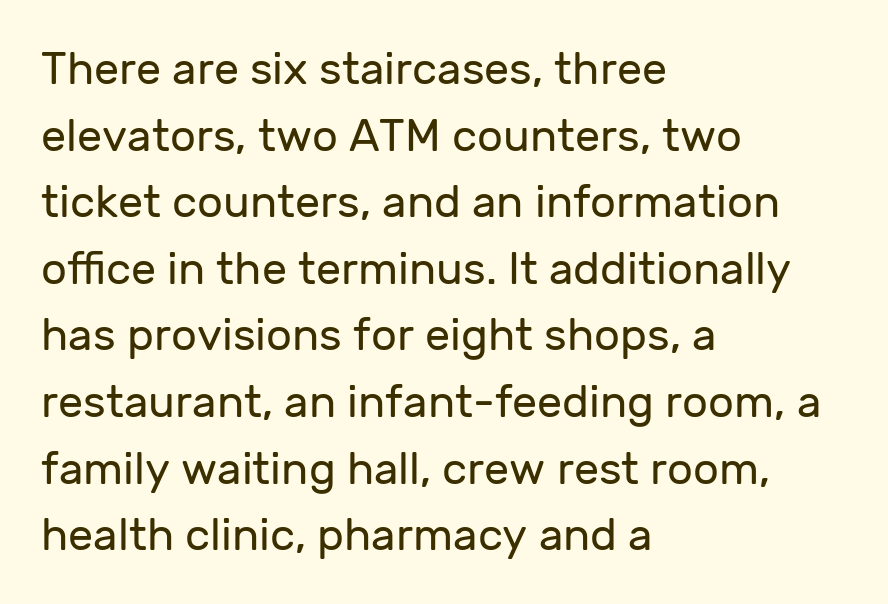
{"serif": "no", "italic": "no", "bold": "no", "weight": "regular", "width": "normal", "stroke_contrast": "low", "x_height": "medium", "monospaced": "no", "underline": "no", "align": "left", "line_spacing": "normal", "line_spacing_ratio": 1.48, "letter_spacing": "normal", "letter_spacing_em": 0.0, "glyph_px": 45}
